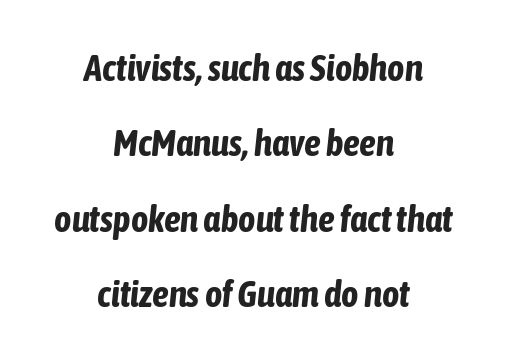
{"italic": "yes", "lean": "right", "slant_degrees": 6, "bold": "yes", "weight": "bold", "width": "condensed", "stroke_contrast": "low", "x_height": "medium", "monospaced": "no", "underline": "no", "align": "center", "line_spacing": "loose", "line_spacing_ratio": 2.04, "letter_spacing": "normal", "letter_spacing_em": 0.0, "glyph_px": 37}
